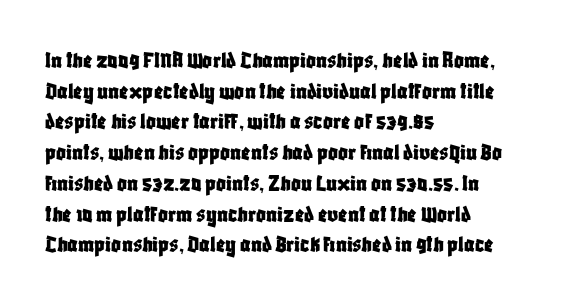
{"italic": "no", "underline": "no", "align": "left", "line_spacing": "normal", "line_spacing_ratio": 1.28, "letter_spacing": "normal", "letter_spacing_em": 0.0, "glyph_px": 24}
